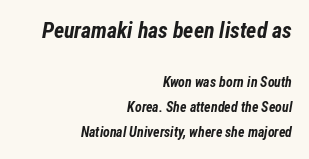
The face used here appears at its bigger size in the upper chunk. Descenders hang freely into open space. Heft: maximum for text — a bold. Teacher's note: observe the even right margin — that is flush-right alignment. Slanted lettering throughout. Tracking value appears to be zero — textbook default spacing.
